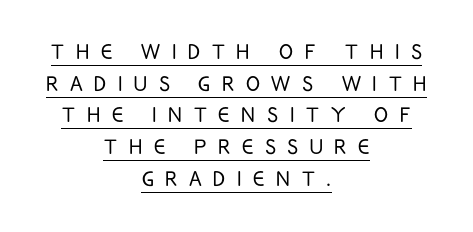
There is plenty of visible air inserted between adjacent glyphs. Underlining? Definitely there. Stem width sits at or under what a default text font uses. The specimen reads as upright at a glance. One-word summary of the alignment: center.
